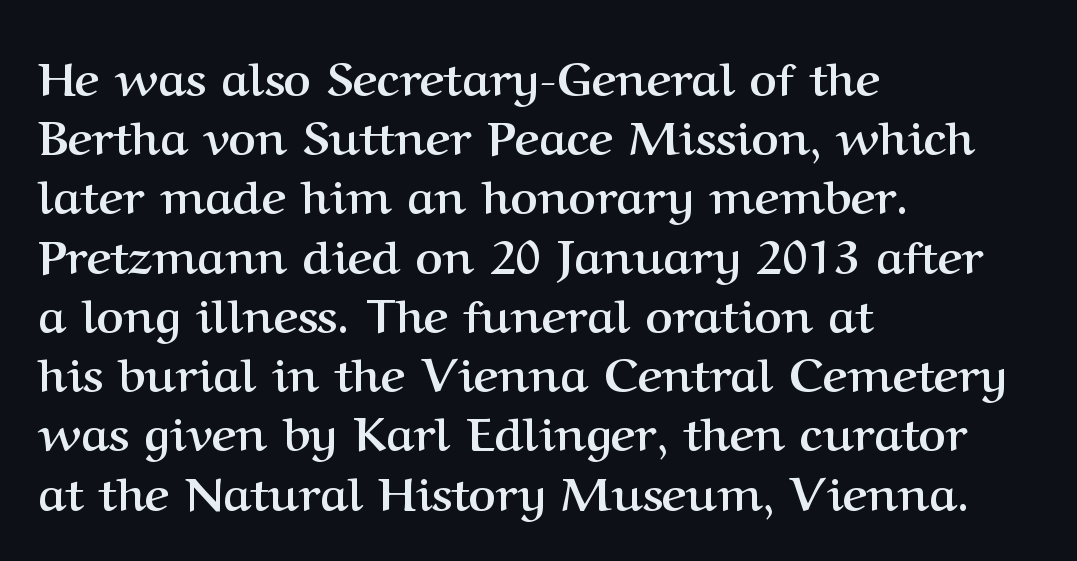
Q: Is the text bold? A: Yes.
Q: Is the text italic (slanted)? A: No, it is upright.
Q: Is the typeface a serif or a sans-serif typeface? A: Serif.
Q: Is the text underlined? A: No.
Q: How is the paragraph aligned? A: Left-aligned.
Q: Is the spacing between letters normal or unusually wide? A: Normal.
Q: Is the spacing between lines tight, normal or loose? A: Normal.
Q: Width (condensed, normal, or wide)? A: Normal.
Q: Stroke contrast? A: Medium.
Q: x-height? A: Medium.
Q: Monospaced? A: No.
